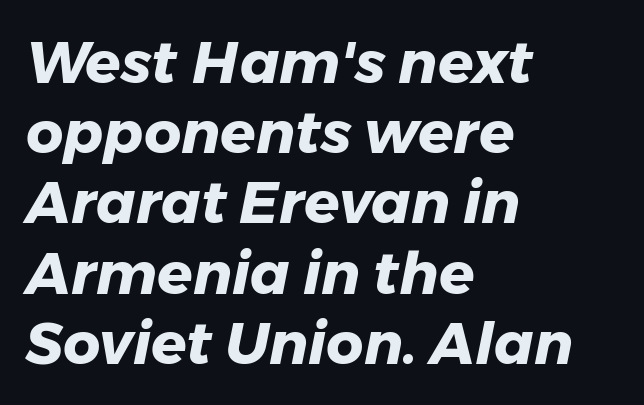
The image shows 58 px heavy type, italic (leaning right); set left-aligned, line spacing 1.21x, normal letter spacing, not underlined; low stroke contrast and a medium x-height.
